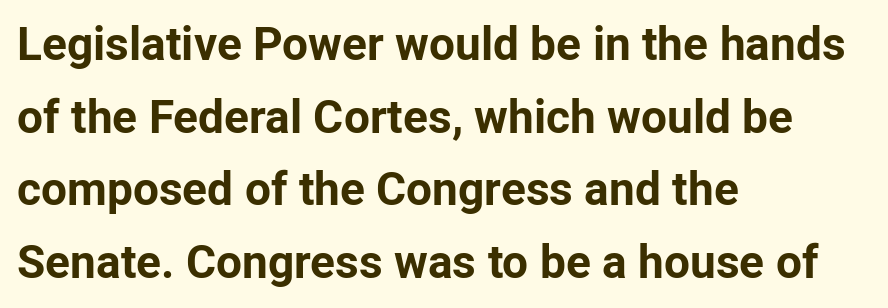
{"serif": "no", "italic": "no", "bold": "yes", "weight": "bold", "width": "normal", "stroke_contrast": "low", "x_height": "medium", "monospaced": "no", "underline": "no", "align": "left", "line_spacing": "normal", "line_spacing_ratio": 1.58, "letter_spacing": "normal", "letter_spacing_em": 0.0, "glyph_px": 46}
